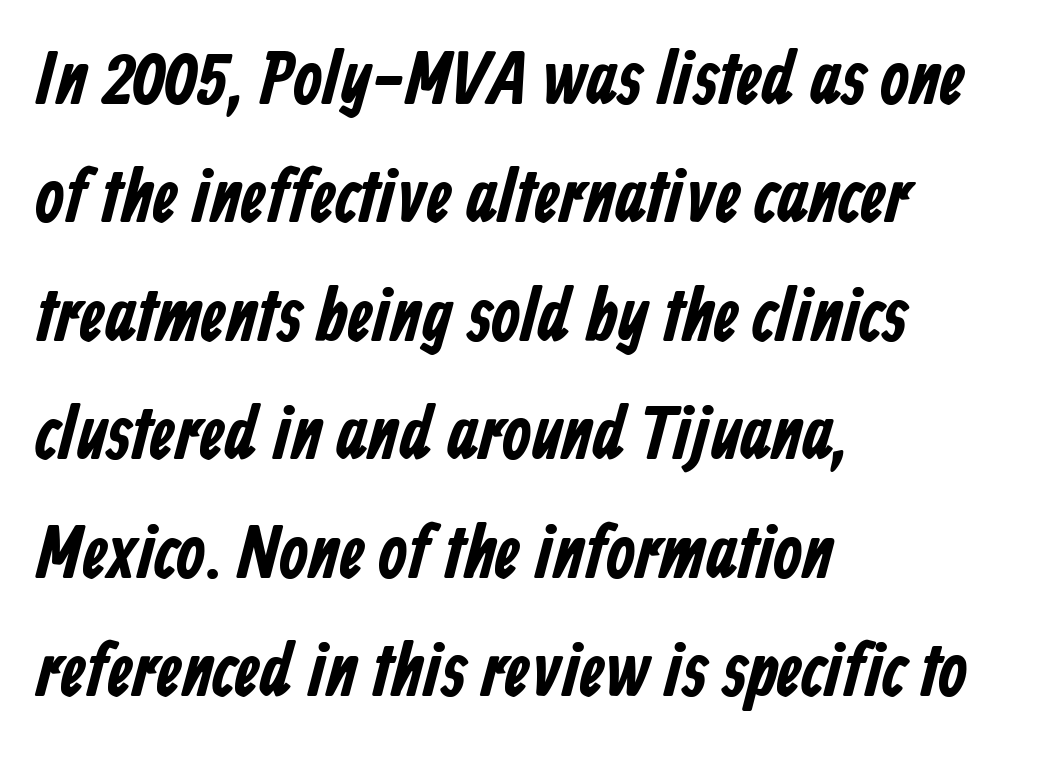
The gap between lines stays unmarked. These lines carry a lot of weight — the face is fully bold. Check where the strokes stop: nothing finishes them off — pure sans. This rendering uses left alignment, leaving the right contour irregular. The gaps between neighbouring characters are ordinary and unremarkable. Successive baselines arrive at the customary interval.
